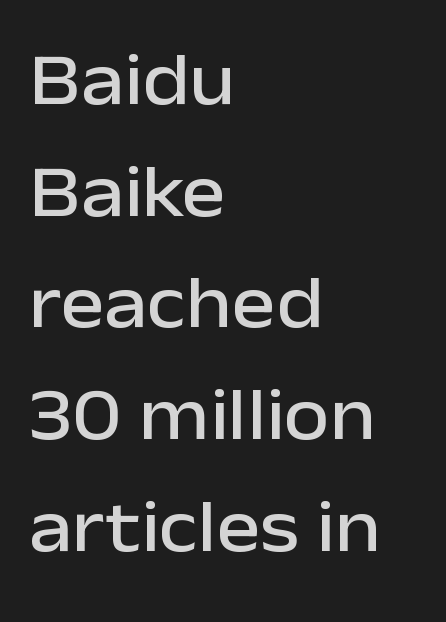
The image shows 74 px sans-serif type, upright; set left-aligned, normal line spacing (1.51x), normal letter spacing, not underlined; low stroke contrast and a medium x-height.
